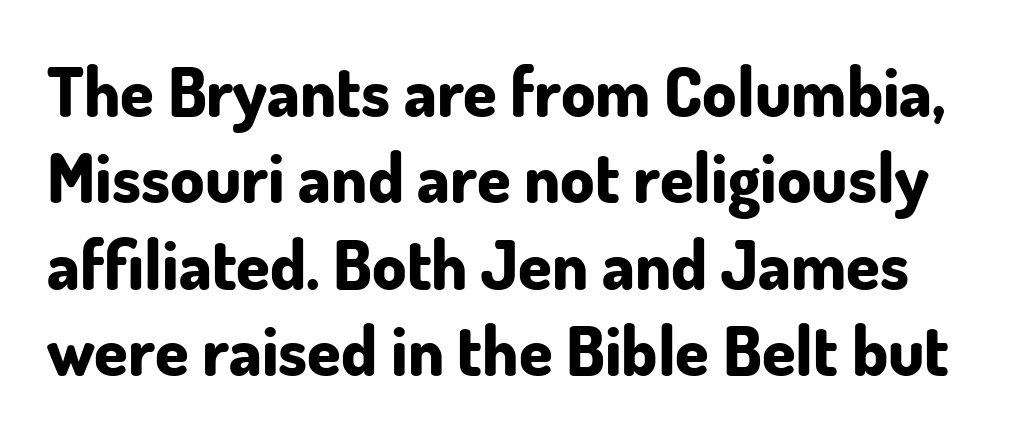
{"serif": "no", "italic": "no", "bold": "yes", "weight": "bold", "width": "normal", "stroke_contrast": "low", "x_height": "small", "monospaced": "no", "underline": "no", "line_spacing": "normal", "line_spacing_ratio": 1.27, "letter_spacing": "normal", "letter_spacing_em": 0.0, "glyph_px": 68}
